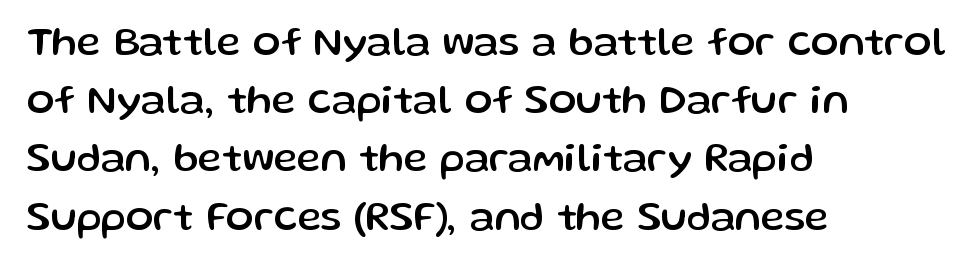
Proportional: the letters do not fall into vertical columns. The type is set solid horizontally, with unmodified tracking. You can tell from the bare stems that sans-serif type was used. A classic flush-left, rag-right setting is used for this passage.
